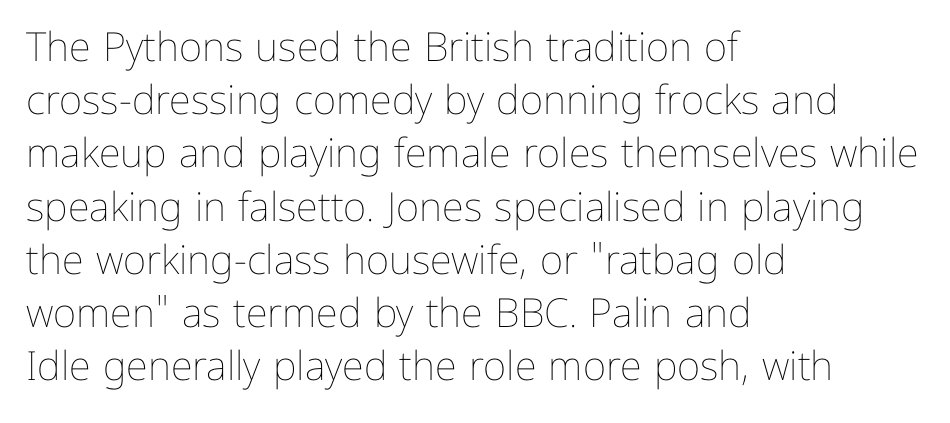
Think of a printed novel: that variable character pitch is what you see here. A bare baseline throughout the passage. You can tell it's not italic because the verticals are truly vertical. The rendering uses a moderate line-height, typical for paragraphs. Caption: multi-line text, flush left, ragged right. Is this a heavy cut? Hardly; it is regular or lighter.
